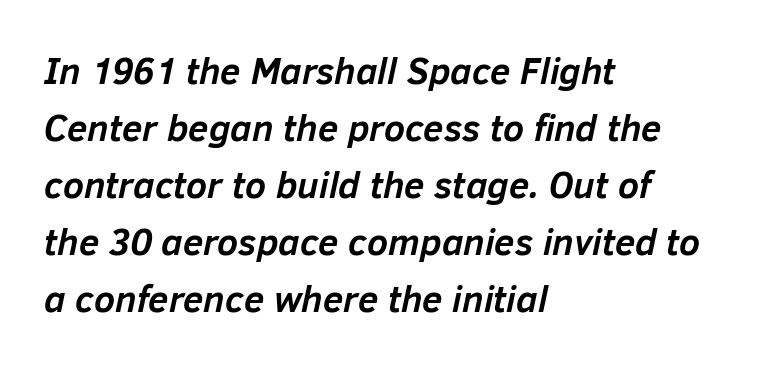
Q: Is the text bold? A: Yes.
Q: Is the text italic (slanted)? A: Yes, it leans right by about 12 degrees.
Q: Is the text underlined? A: No.
Q: How is the paragraph aligned? A: Left-aligned.
Q: Is the spacing between letters normal or unusually wide? A: Normal.
Q: Is the spacing between lines tight, normal or loose? A: Normal.
Q: Width (condensed, normal, or wide)? A: Normal.
Q: Stroke contrast? A: Low.
Q: x-height? A: Medium.
Q: Monospaced? A: No.
